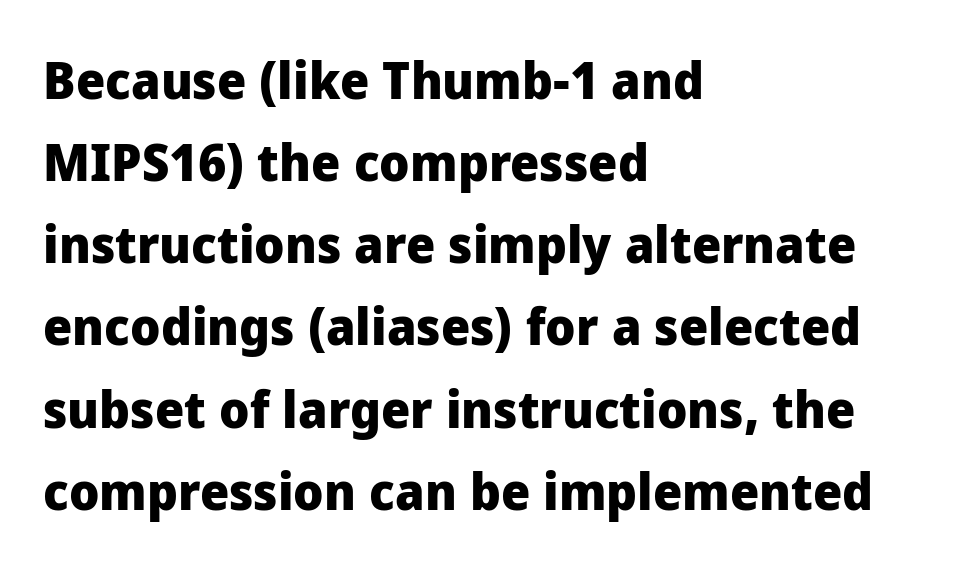
The space directly below the letters is spotless. The face used here has the dense, thick strokes of a bold. The text was rendered using a sans face with plain stroke endings. Layout note: lines flush left. Words appear dense and cohesive because spacing is normal. Looks like regular typesetting: each glyph gets only the width it needs.
